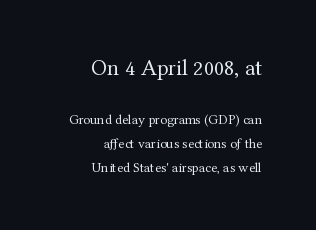
Q: Is the text bold? A: No.
Q: Is the text italic (slanted)? A: No, it is upright.
Q: Is the text underlined? A: No.
Q: How is the paragraph aligned? A: Right-aligned.
Q: Is the spacing between letters normal or unusually wide? A: Normal.
Q: Is the spacing between lines tight, normal or loose? A: Normal.
Q: Which block of text is set in a larger size, the first (top) or the second (bottom)? A: The first (top) one.
